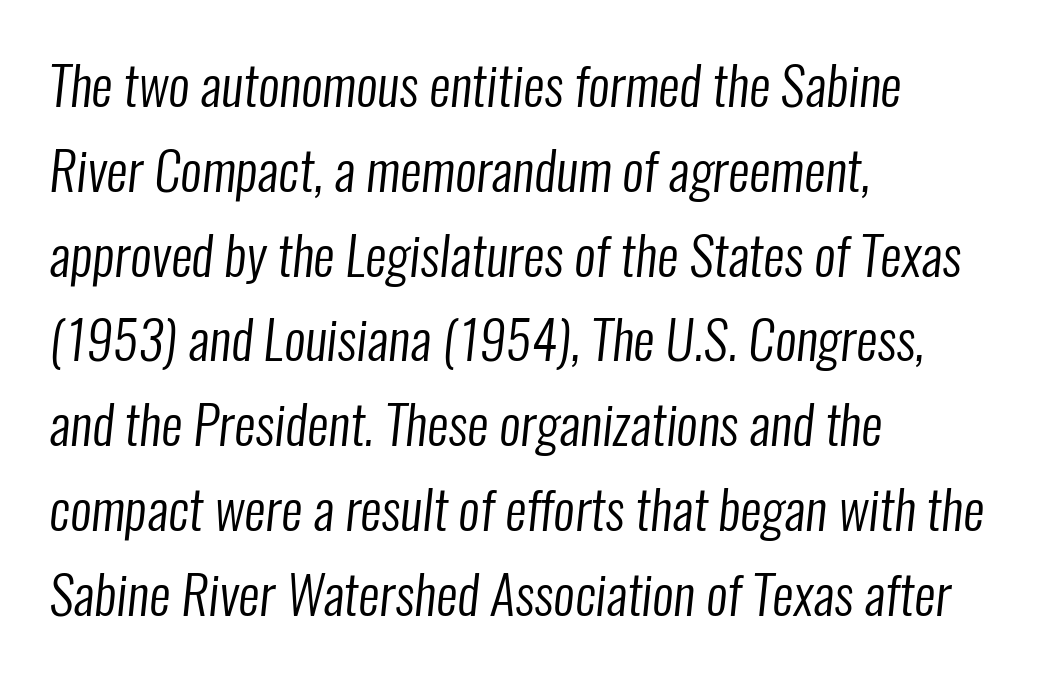
{"serif": "no", "bold": "no", "weight": "regular", "width": "condensed", "stroke_contrast": "low", "x_height": "medium", "monospaced": "no", "underline": "no", "align": "left", "line_spacing": "normal", "line_spacing_ratio": 1.6, "letter_spacing": "normal", "letter_spacing_em": 0.0, "glyph_px": 53}
